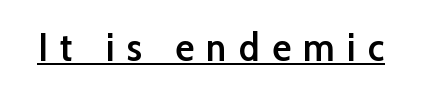
{"serif": "no", "italic": "no", "bold": "semi", "weight": "semibold", "width": "normal", "stroke_contrast": "low", "x_height": "medium", "monospaced": "no", "underline": "yes", "letter_spacing": "wide", "letter_spacing_em": 0.32, "glyph_px": 39}
